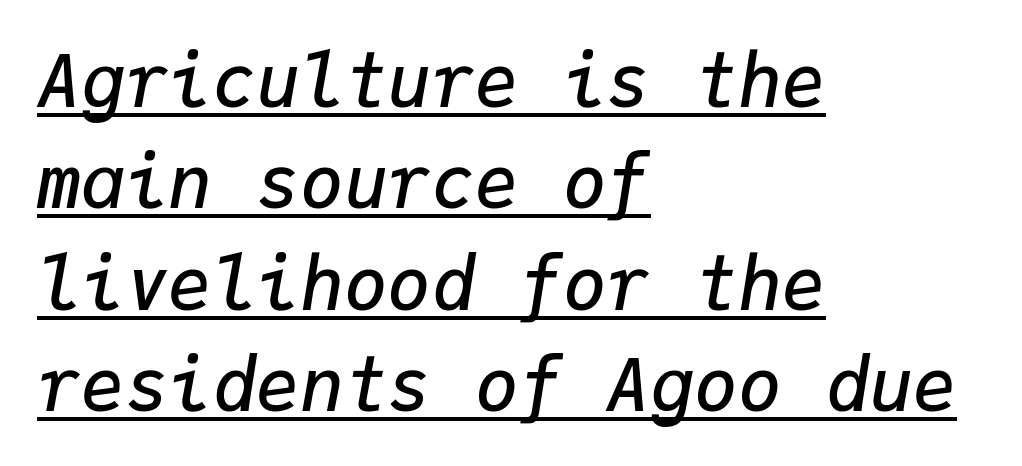
{"italic": "yes", "lean": "right", "slant_degrees": 9, "bold": "semi", "weight": "semibold", "width": "normal", "stroke_contrast": "low", "x_height": "medium", "monospaced": "yes", "underline": "yes", "align": "left", "line_spacing": "normal", "line_spacing_ratio": 1.39, "letter_spacing": "normal", "letter_spacing_em": 0.0, "glyph_px": 73}
